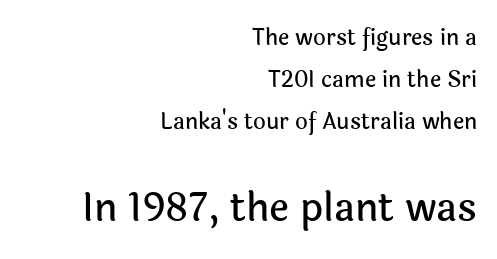
The image shows 39 px sans-serif type, upright; set right-aligned, loose line spacing (1.92x), normal letter spacing, not underlined; the second (bottom) block is 1.77x larger; a medium x-height.
